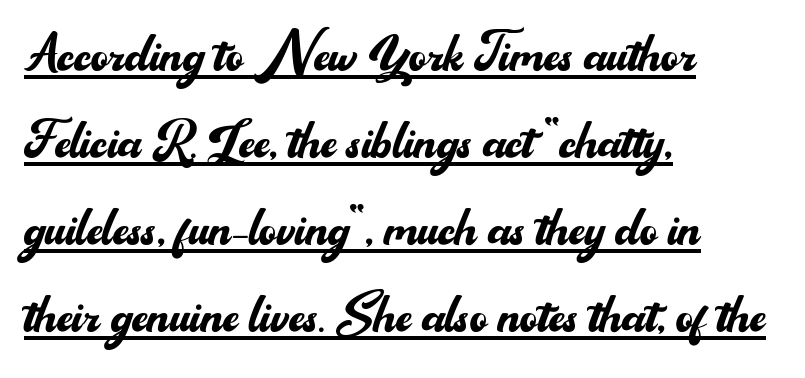
{"serif": "no", "bold": "no", "weight": "regular", "width": "normal", "stroke_contrast": "medium", "x_height": "small", "monospaced": "no", "underline": "yes", "align": "left", "line_spacing": "normal", "line_spacing_ratio": 1.3, "letter_spacing": "normal", "letter_spacing_em": 0.0, "glyph_px": 67}
